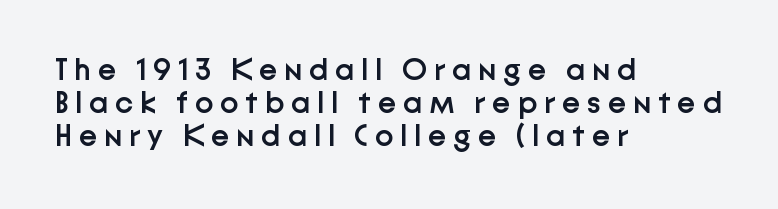
{"serif": "no", "italic": "no", "bold": "semi", "weight": "semibold", "width": "normal", "stroke_contrast": "low", "x_height": "medium", "monospaced": "no", "underline": "no", "align": "left", "line_spacing": "tight", "line_spacing_ratio": 1.07, "letter_spacing": "wide", "letter_spacing_em": 0.22, "glyph_px": 31}
